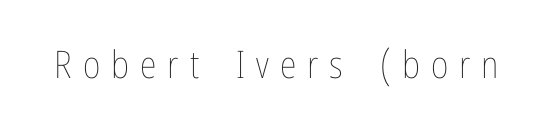
Q: Is the text bold? A: No.
Q: Is the text italic (slanted)? A: No, it is upright.
Q: Is the text underlined? A: No.
Q: Is the spacing between letters normal or unusually wide? A: Unusually wide.
Q: Width (condensed, normal, or wide)? A: Condensed.
Q: Stroke contrast? A: Low.
Q: x-height? A: Medium.
Q: Monospaced? A: No.
